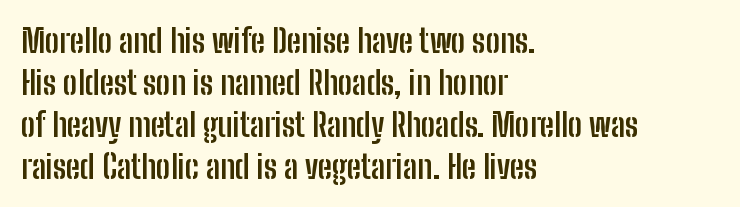
Posture: vertical. Rows of type keep a routine distance in the vertical direction. The face used here is proportionally spaced, like ordinary book or web type. These lines are composed in type without serifs. Line beginnings align vertically; line endings do not.
